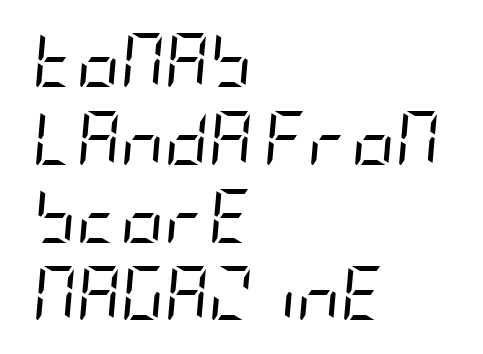
{"italic": "yes", "lean": "right", "slant_degrees": 5, "bold": "no", "weight": "regular", "width": "condensed", "stroke_contrast": "low", "x_height": "large", "underline": "no", "align": "left", "line_spacing": "normal", "line_spacing_ratio": 1.44, "letter_spacing": "normal", "letter_spacing_em": 0.0, "glyph_px": 54}
